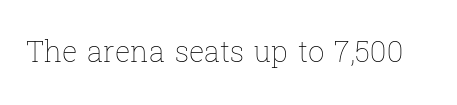
{"italic": "no", "bold": "no", "weight": "thin", "width": "normal", "stroke_contrast": "low", "x_height": "medium", "monospaced": "no", "underline": "no", "letter_spacing": "normal", "letter_spacing_em": 0.0, "glyph_px": 29}
